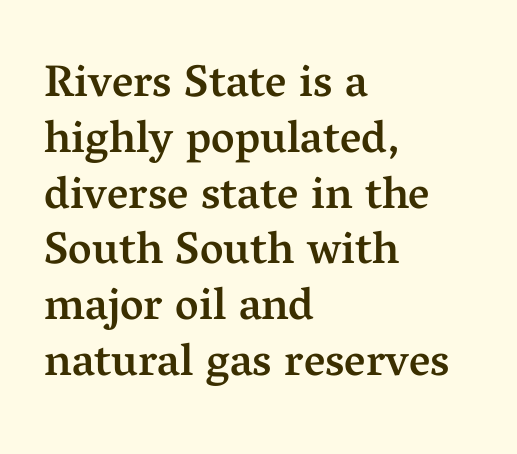
Q: Is the text bold? A: Semi-bold.
Q: Is the text italic (slanted)? A: No, it is upright.
Q: Is the typeface a serif or a sans-serif typeface? A: Serif.
Q: Is the text underlined? A: No.
Q: How is the paragraph aligned? A: Left-aligned.
Q: Is the spacing between letters normal or unusually wide? A: Normal.
Q: Width (condensed, normal, or wide)? A: Normal.
Q: Stroke contrast? A: Medium.
Q: x-height? A: Medium.
Q: Monospaced? A: No.
